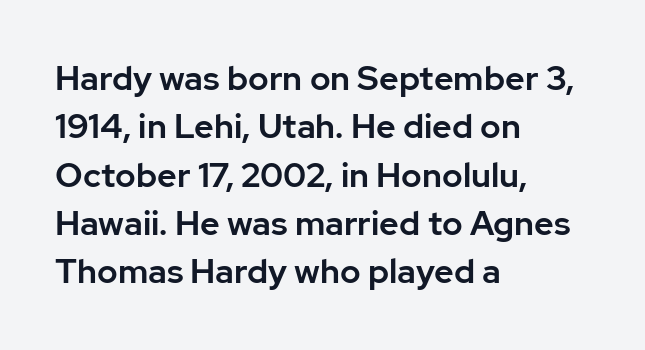
The image shows 34 px sans-serif type, upright; set left-aligned, normal line spacing (1.42x), normal letter spacing, not underlined; low stroke contrast and a medium x-height.
